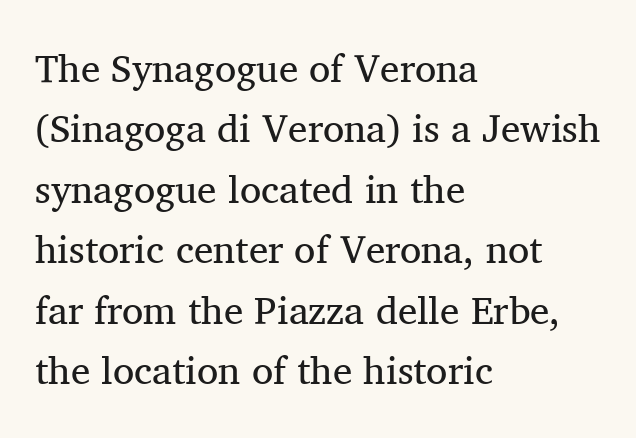
Q: Is the text bold? A: No.
Q: Is the text italic (slanted)? A: No, it is upright.
Q: Is the typeface a serif or a sans-serif typeface? A: Serif.
Q: Is the text underlined? A: No.
Q: How is the paragraph aligned? A: Left-aligned.
Q: Is the spacing between letters normal or unusually wide? A: Normal.
Q: Is the spacing between lines tight, normal or loose? A: Normal.
Q: Width (condensed, normal, or wide)? A: Normal.
Q: Stroke contrast? A: Medium.
Q: x-height? A: Medium.
Q: Monospaced? A: No.
